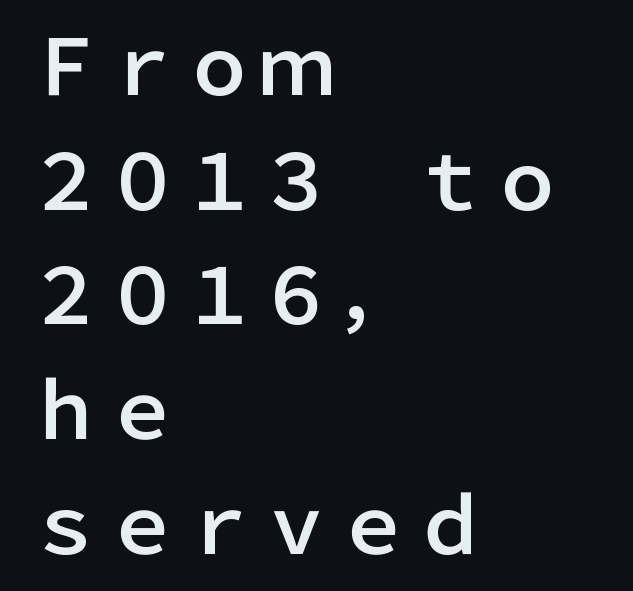
The image shows 77 px sans-serif type, upright; set left-aligned, normal line spacing (1.49x), normal letter spacing, not underlined; low stroke contrast and a medium x-height.
